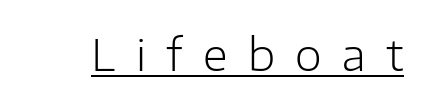
Serifs: no, the terminals of the letterforms are clean. Looks like regular typesetting: each glyph gets only the width it needs. The typesetting does not lean heavy: it is not bold. Quick note: underline on. Italic? Not at all — the glyphs are vertical.
